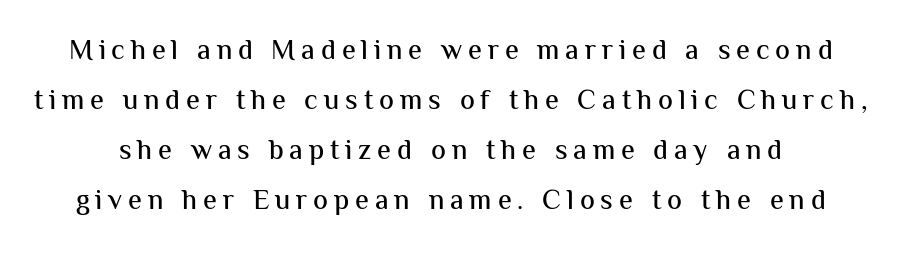
The image shows 28 px sans-serif type, upright; set line spacing 1.78x, unusually wide letter spacing (+0.21 em), not underlined; medium stroke contrast and a medium x-height.
